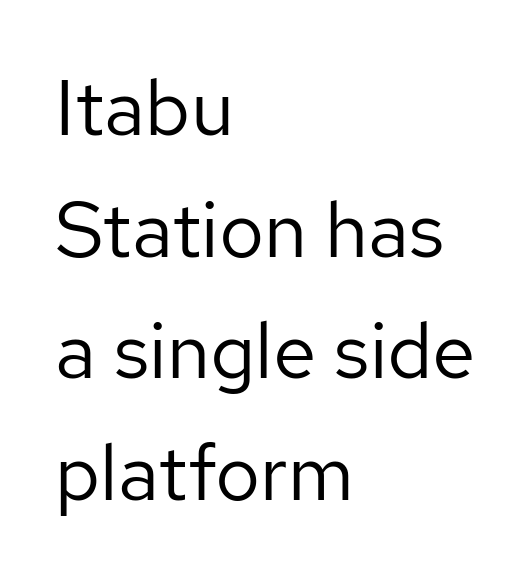
{"serif": "no", "italic": "no", "bold": "no", "weight": "regular", "width": "normal", "stroke_contrast": "low", "x_height": "medium", "monospaced": "no", "underline": "no", "align": "left", "line_spacing": "normal", "line_spacing_ratio": 1.56, "letter_spacing": "normal", "letter_spacing_em": 0.0, "glyph_px": 78}
